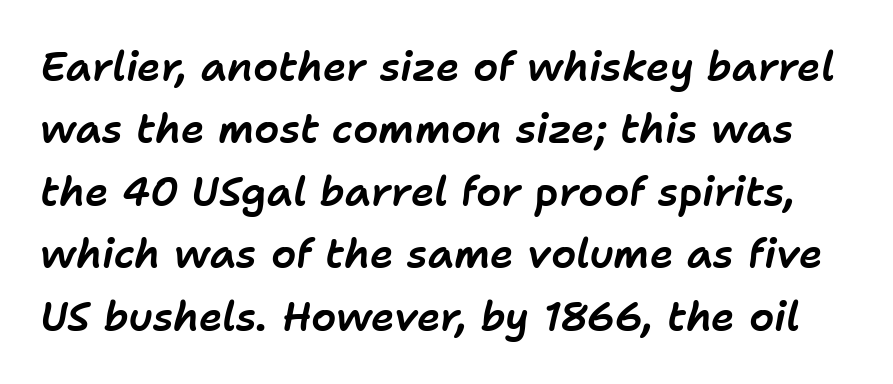
In terms of posture, this sample is oblique. Interline gaps are of average width in this sample. Tracking value appears to be zero — textbook default spacing. Each letter keeps its own natural width here, so spacing adapts to shape. Quick note: underline off.
